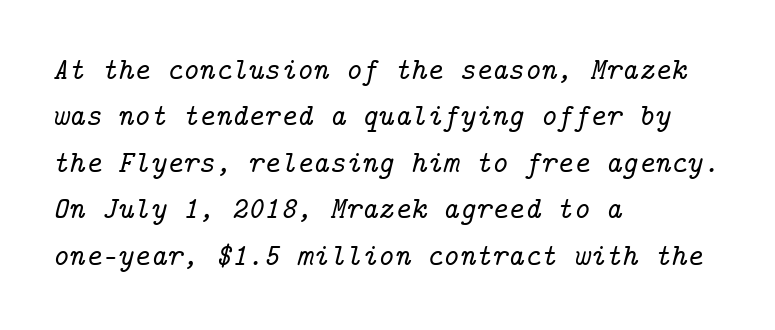
{"serif": "yes", "italic": "yes", "lean": "right", "slant_degrees": 14, "width": "normal", "stroke_contrast": "low", "x_height": "medium", "underline": "no", "align": "left", "line_spacing": "normal", "line_spacing_ratio": 1.5, "letter_spacing": "normal", "letter_spacing_em": 0.0, "glyph_px": 31}
